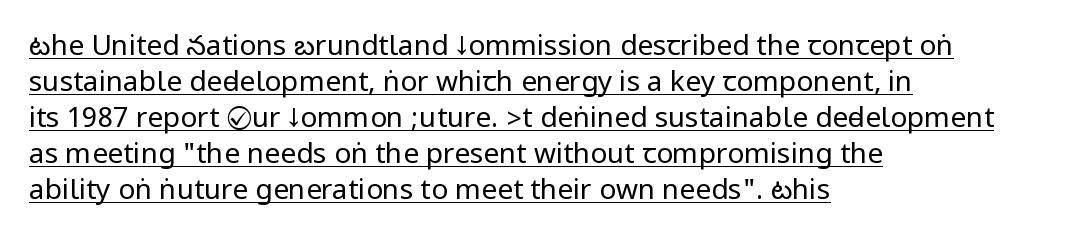
{"serif": "no", "italic": "no", "bold": "no", "weight": "regular", "width": "condensed", "stroke_contrast": "low", "underline": "yes", "align": "left", "line_spacing": "normal", "line_spacing_ratio": 1.29, "letter_spacing": "normal", "letter_spacing_em": 0.0, "glyph_px": 28}
